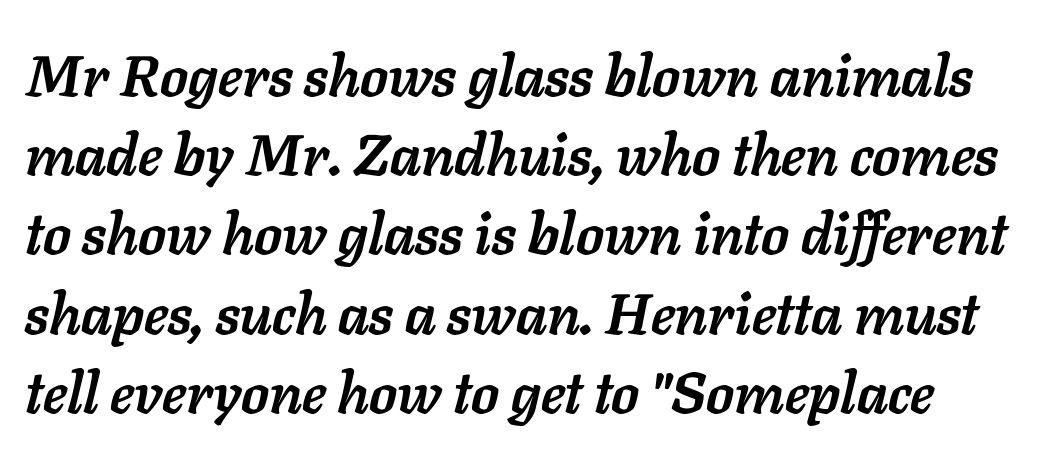
The font's italic variant was chosen for this text. The passage shown is emphatically bold. Varying glyph widths throughout — classic text-font behaviour. The area under the type is left untouched.
